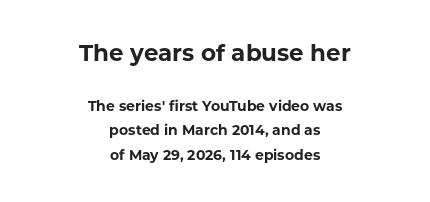
Q: Is the text bold? A: Yes.
Q: Is the text italic (slanted)? A: No, it is upright.
Q: Is the text underlined? A: No.
Q: How is the paragraph aligned? A: Centered.
Q: Is the spacing between letters normal or unusually wide? A: Normal.
Q: Which block of text is set in a larger size, the first (top) or the second (bottom)? A: The first (top) one.
